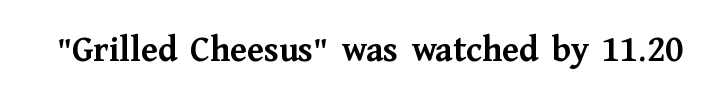
{"serif": "yes", "italic": "no", "bold": "yes", "weight": "semibold", "width": "normal", "stroke_contrast": "medium", "x_height": "medium", "monospaced": "no", "underline": "no", "letter_spacing": "normal", "letter_spacing_em": 0.0, "glyph_px": 37}
